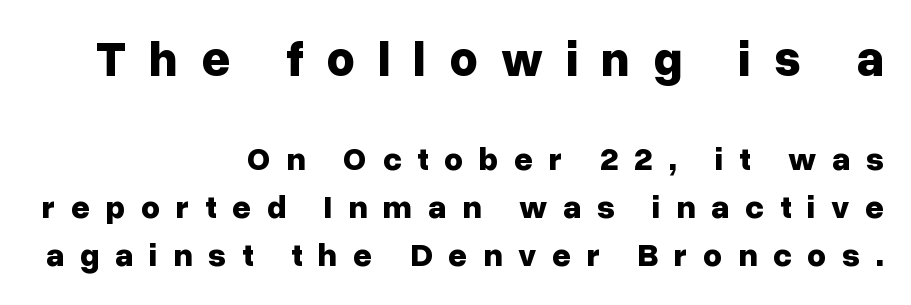
The image shows 49 px bold sans-serif type, upright; set right-aligned, normal line spacing (1.45x), unusually wide letter spacing (+0.47 em), not underlined; the first (top) block is 1.48x larger; low stroke contrast and a medium x-height.
